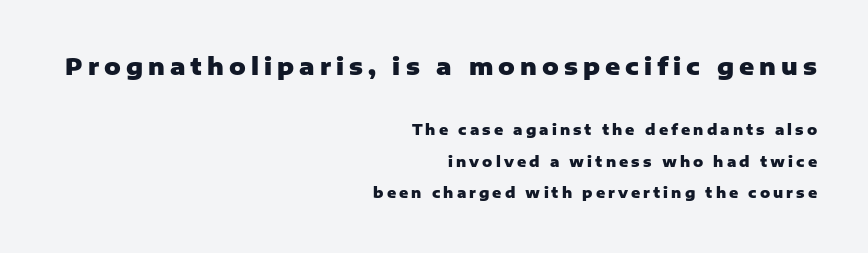
The image shows 23 px bold type, upright; set right-aligned, loose line spacing (2.22x), unusually wide letter spacing (+0.22 em), not underlined; the first (top) block is 1.64x larger.
